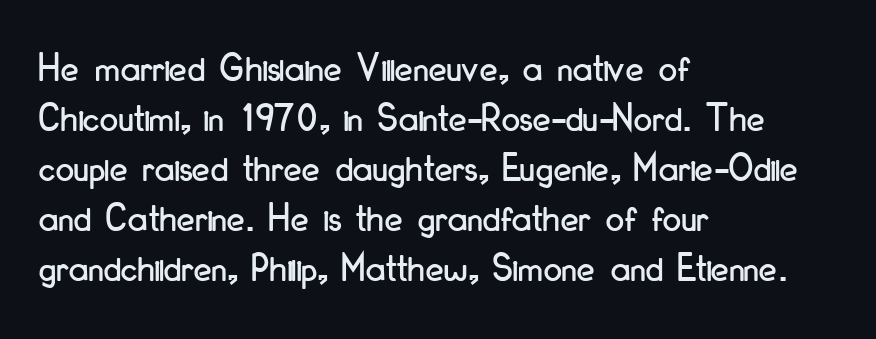
{"serif": "no", "italic": "no", "width": "condensed", "stroke_contrast": "low", "x_height": "small", "monospaced": "no", "underline": "no", "align": "left", "line_spacing_ratio": 1.22, "letter_spacing": "normal", "letter_spacing_em": 0.0, "glyph_px": 41}
